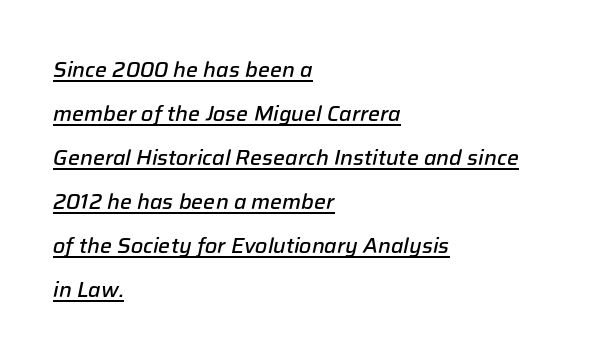
The lines are quadded left. The sample's only ornament is a line tracing under the words. A typesetter would call this leading open, well beyond the default. No extra tracking has been applied to these lines. This is oblique type, the kind used for emphasis or titles.
